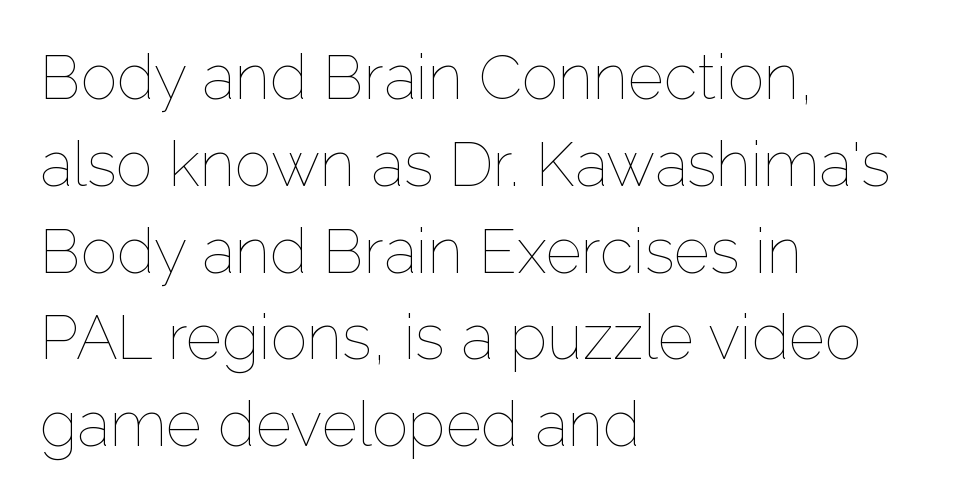
The image shows 62 px thin type, upright; set left-aligned, normal line spacing (1.4x), normal letter spacing, not underlined; low stroke contrast and a medium x-height.
